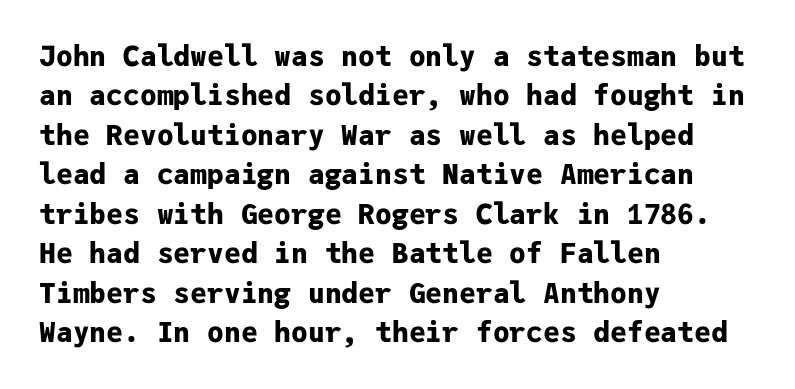
The image shows 28 px bold sans-serif type, upright, monospaced; set left-aligned, normal line spacing (1.41x), normal letter spacing, not underlined; low stroke contrast and a medium x-height.
